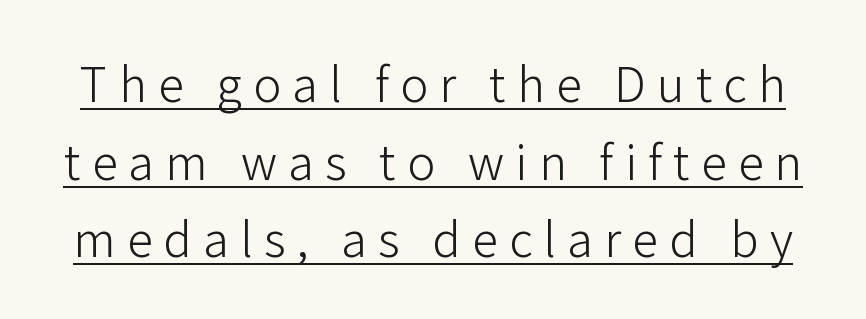
This sample keeps an unexceptional amount of space between lines. Weight: not bold — regular or lighter. Looks like regular typesetting: each glyph gets only the width it needs. Emphasis is given by a line drawn under the lettering. Every stem runs plumb, perpendicular to the baseline. The face used here is a sans, in the tradition of grotesques and geometrics.
